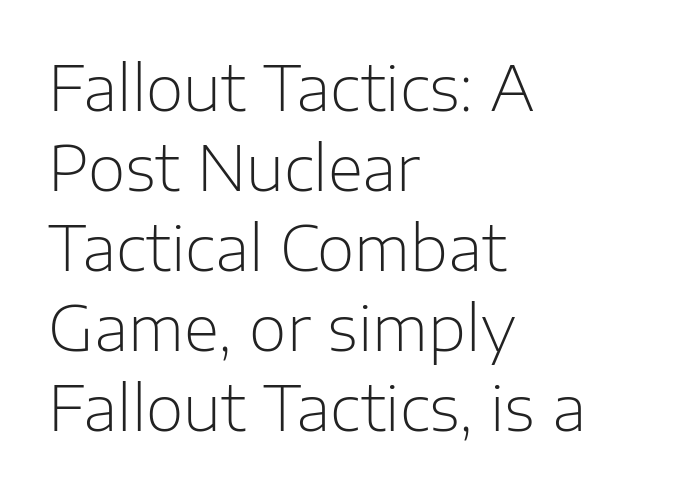
Q: Is the text bold? A: No.
Q: Is the text italic (slanted)? A: No, it is upright.
Q: Is the typeface a serif or a sans-serif typeface? A: Sans-serif.
Q: Is the text underlined? A: No.
Q: How is the paragraph aligned? A: Left-aligned.
Q: Is the spacing between letters normal or unusually wide? A: Normal.
Q: Is the spacing between lines tight, normal or loose? A: Normal.
Q: Width (condensed, normal, or wide)? A: Normal.
Q: Stroke contrast? A: Low.
Q: x-height? A: Medium.
Q: Monospaced? A: No.
